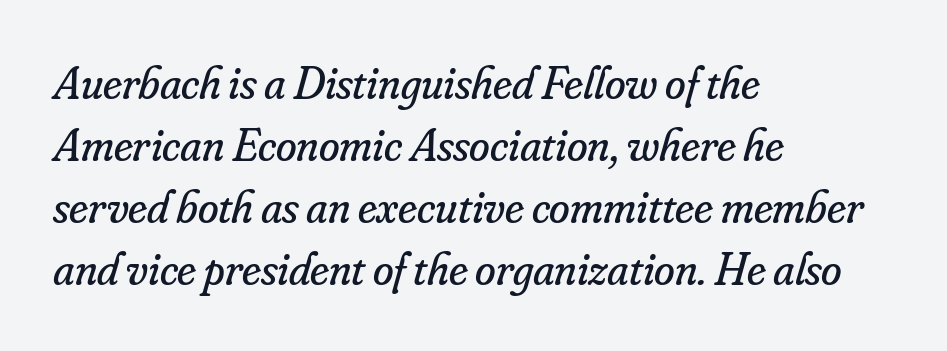
The compositor pushed each line to the left boundary. The lines sit at an ordinary, default distance from one another. Nobody touched the tracking dial on this one. Bold? No — there's no thickening of the strokes. Varying glyph widths throughout — classic text-font behaviour.
